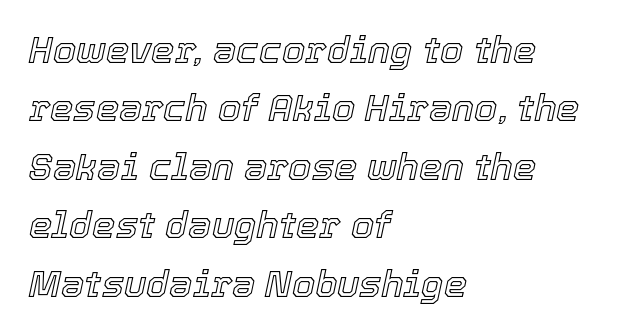
The image shows 37 px text type, italic (leaning right); set left-aligned, normal line spacing (1.58x), normal letter spacing, not underlined; a medium x-height.
